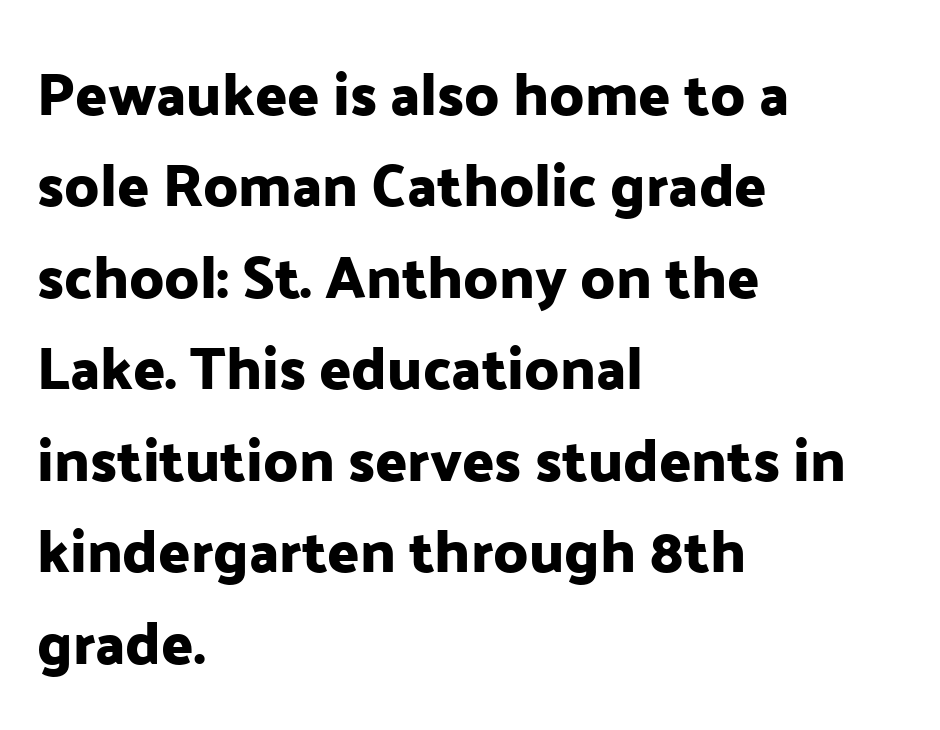
Q: Is the text italic (slanted)? A: No, it is upright.
Q: Is the typeface a serif or a sans-serif typeface? A: Sans-serif.
Q: Is the text underlined? A: No.
Q: How is the paragraph aligned? A: Left-aligned.
Q: Is the spacing between letters normal or unusually wide? A: Normal.
Q: Is the spacing between lines tight, normal or loose? A: Normal.
Q: Width (condensed, normal, or wide)? A: Normal.
Q: Stroke contrast? A: Low.
Q: x-height? A: Medium.
Q: Monospaced? A: No.
